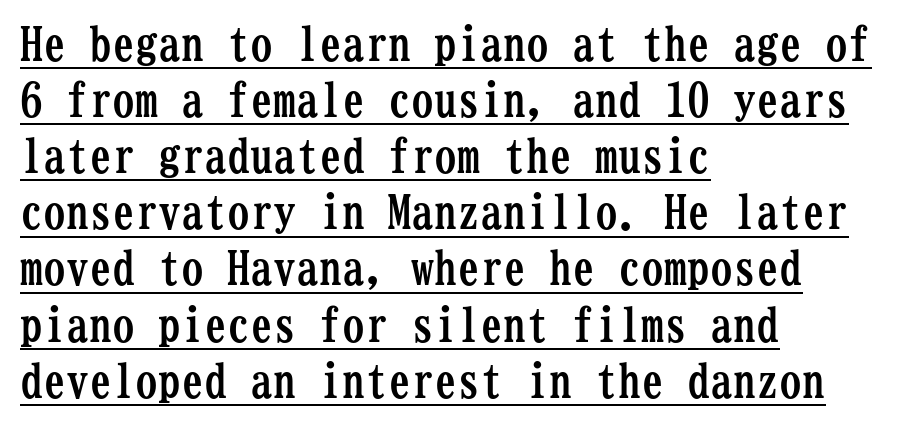
The image shows 46 px semibold, condensed serif type, upright, monospaced; set left-aligned, line spacing 1.22x, normal letter spacing, underlined; low stroke contrast and a medium x-height.
